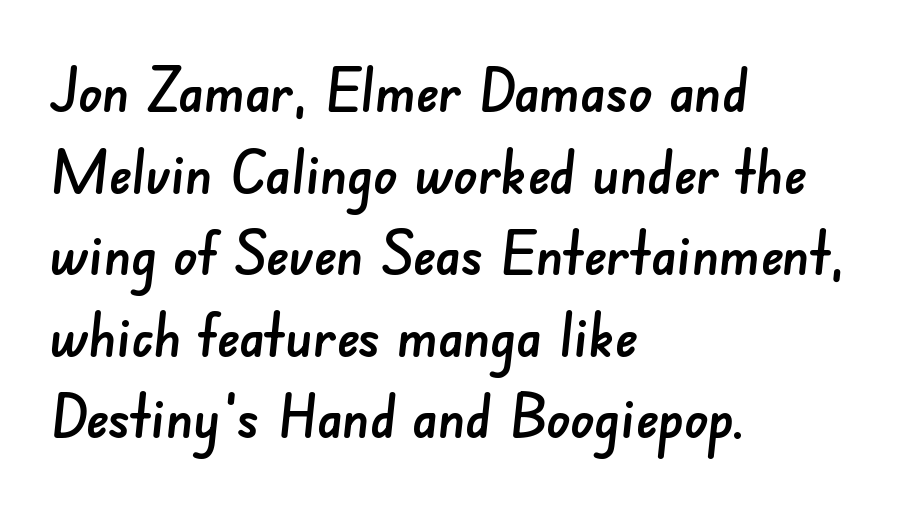
The image shows 60 px sans-serif type; set left-aligned, normal line spacing (1.36x), normal letter spacing, not underlined; low stroke contrast and a small x-height.
